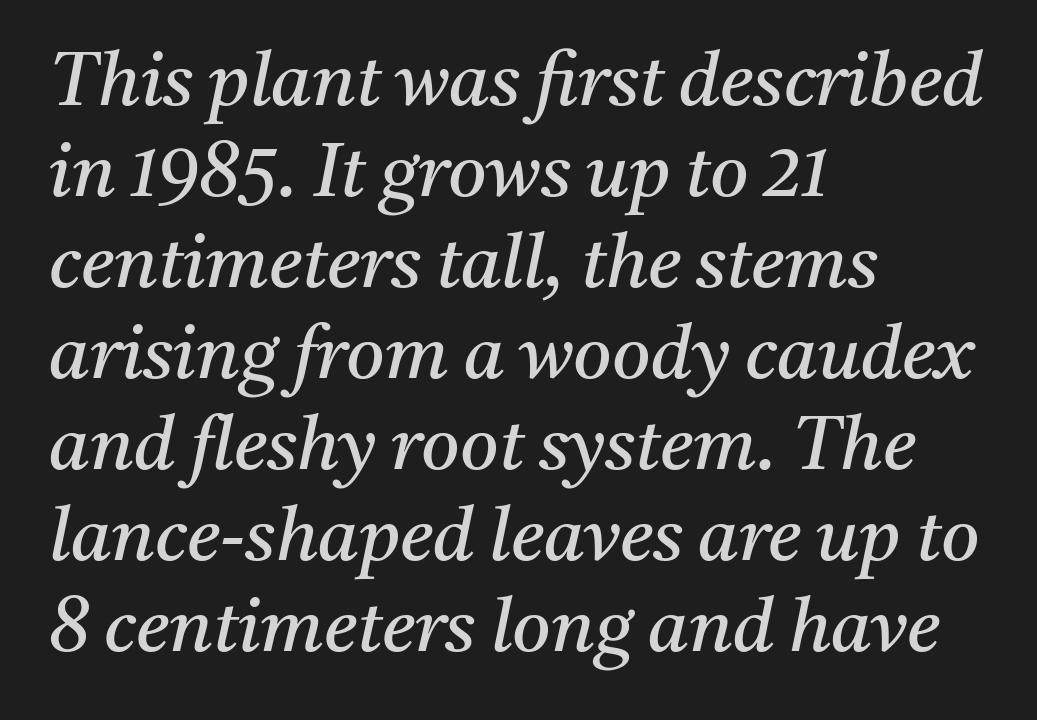
Q: Is the text bold? A: No.
Q: Is the text italic (slanted)? A: Yes, it leans right by about 11 degrees.
Q: Is the typeface a serif or a sans-serif typeface? A: Serif.
Q: Is the text underlined? A: No.
Q: How is the paragraph aligned? A: Left-aligned.
Q: Is the spacing between letters normal or unusually wide? A: Normal.
Q: Width (condensed, normal, or wide)? A: Normal.
Q: Stroke contrast? A: Medium.
Q: x-height? A: Medium.
Q: Monospaced? A: No.
